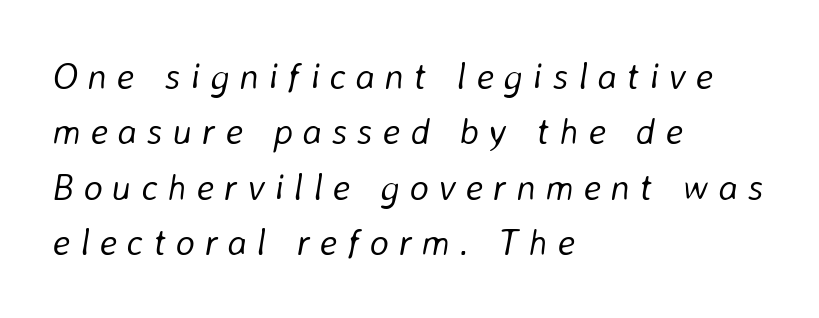
{"italic": "yes", "lean": "right", "slant_degrees": 8, "bold": "no", "weight": "light", "width": "normal", "stroke_contrast": "low", "x_height": "medium", "monospaced": "no", "underline": "no", "align": "left", "line_spacing": "normal", "line_spacing_ratio": 1.5, "letter_spacing": "wide", "letter_spacing_em": 0.26, "glyph_px": 37}
